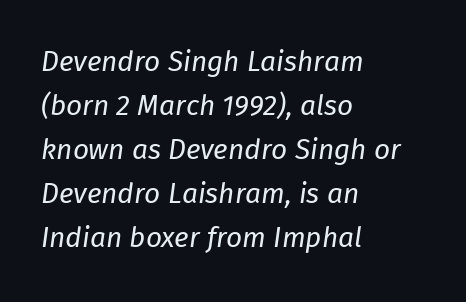
{"italic": "yes", "lean": "right", "slant_degrees": 8, "bold": "no", "weight": "regular", "width": "normal", "stroke_contrast": "low", "x_height": "medium", "monospaced": "no", "underline": "no", "align": "left", "line_spacing": "normal", "line_spacing_ratio": 1.57, "letter_spacing": "normal", "letter_spacing_em": 0.0, "glyph_px": 28}
